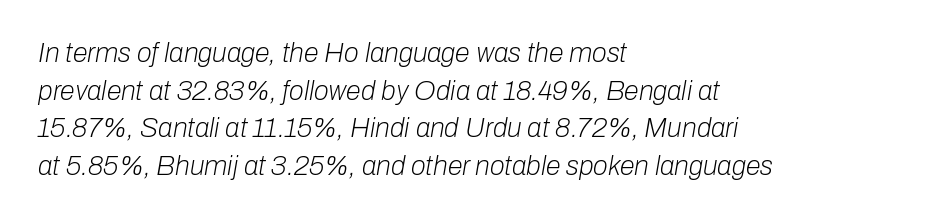
The image shows 27 px text type, italic (leaning right); set left-aligned, normal line spacing (1.39x), normal letter spacing, not underlined.
